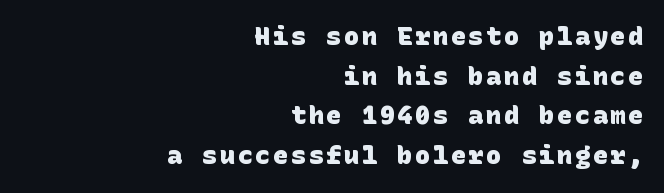
Q: Is the text bold? A: Yes.
Q: Is the text underlined? A: No.
Q: How is the paragraph aligned? A: Right-aligned.
Q: Is the spacing between lines tight, normal or loose? A: Normal.
